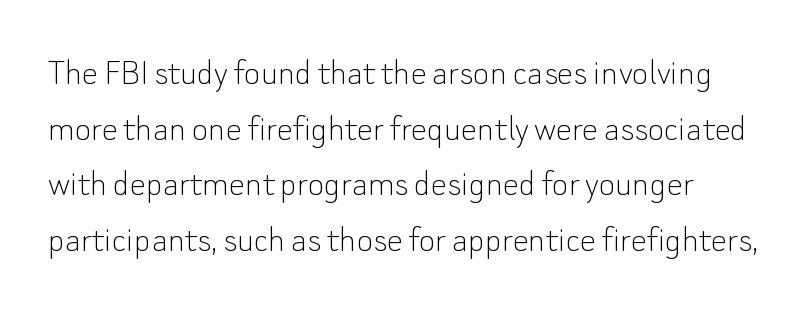
{"serif": "no", "italic": "no", "bold": "no", "weight": "thin", "width": "normal", "stroke_contrast": "low", "x_height": "small", "monospaced": "no", "underline": "no", "line_spacing": "normal", "line_spacing_ratio": 1.39, "letter_spacing": "normal", "letter_spacing_em": 0.0, "glyph_px": 40}
